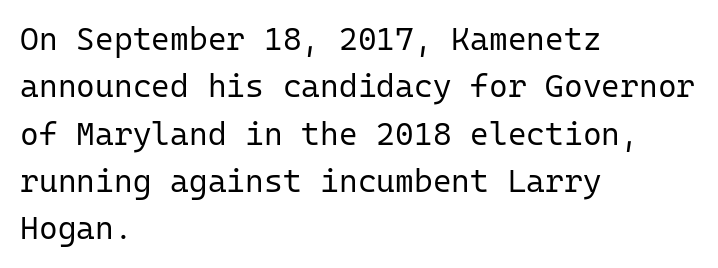
The image shows 32 px regular-weight sans-serif type, upright, monospaced; set left-aligned, normal line spacing (1.48x), normal letter spacing, not underlined; low stroke contrast and a medium x-height.
